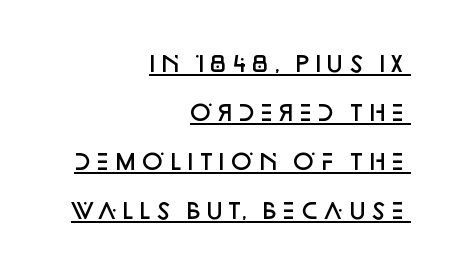
Moderately thickened strokes mark this as semibold type. Designer's note — italics off, roman on. The passage shown has conventional tracking throughout. The setting favours the right margin, as signatures and pull-quotes sometimes do. Each new line begins a long way beneath the previous one. Compared with undecorated copy, this sample adds a rule below the words.
